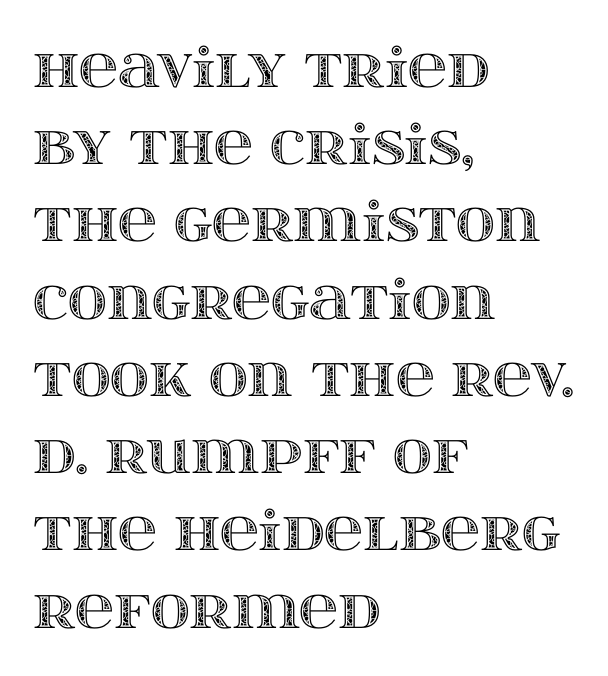
The horizontal fit of the characters is conventional and even. Each letter keeps its own natural width here, so spacing adapts to shape. Line starts are locked; line ends wander. Line spacing here is normal. This rendering features lettering with no underline. The font's upright variant was chosen for this text.
